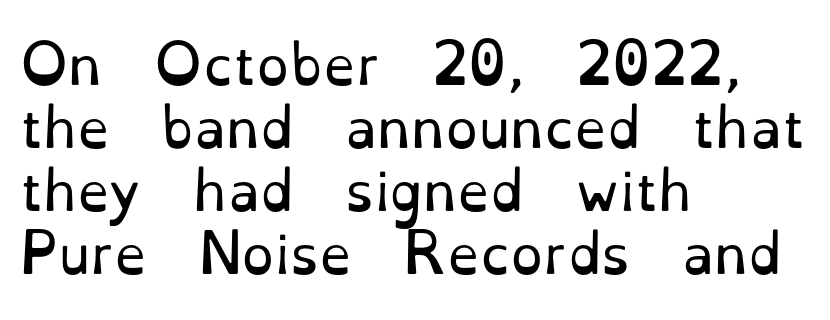
Q: Is the text bold? A: No.
Q: Is the text italic (slanted)? A: No, it is upright.
Q: Is the typeface a serif or a sans-serif typeface? A: Sans-serif.
Q: Is the text underlined? A: No.
Q: How is the paragraph aligned? A: Left-aligned.
Q: Is the spacing between letters normal or unusually wide? A: Normal.
Q: Width (condensed, normal, or wide)? A: Normal.
Q: Stroke contrast? A: Low.
Q: x-height? A: Small.
Q: Monospaced? A: No.
